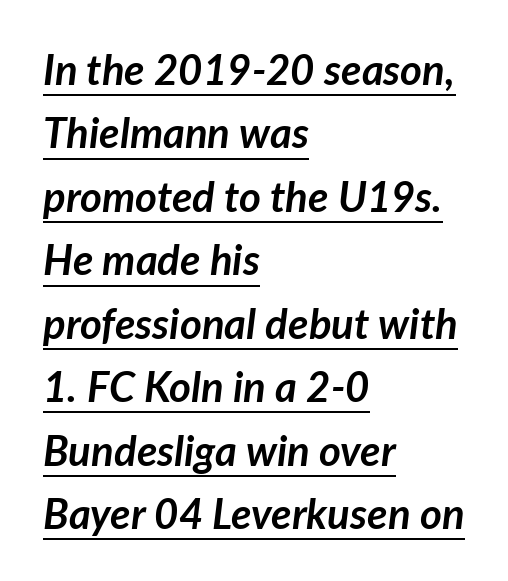
{"italic": "yes", "lean": "right", "slant_degrees": 7, "bold": "yes", "weight": "semibold", "width": "normal", "stroke_contrast": "low", "x_height": "medium", "monospaced": "no", "underline": "yes", "align": "left", "line_spacing": "normal", "line_spacing_ratio": 1.51, "letter_spacing": "normal", "letter_spacing_em": 0.0, "glyph_px": 42}
